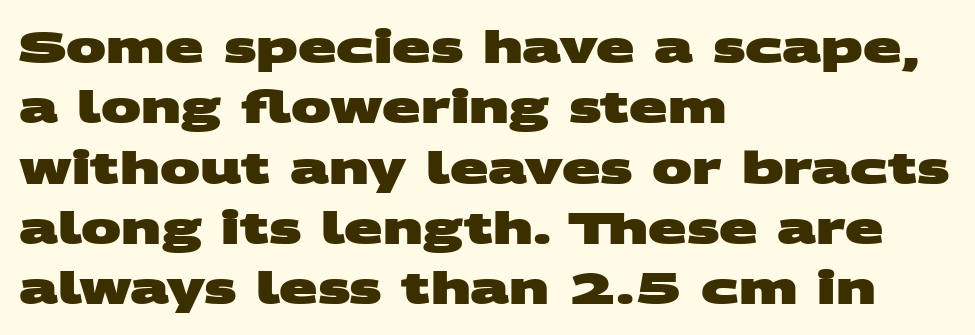
The image shows 45 px heavy, wide sans-serif type; set left-aligned, normal line spacing (1.34x), normal letter spacing, not underlined; medium stroke contrast and a large x-height.
